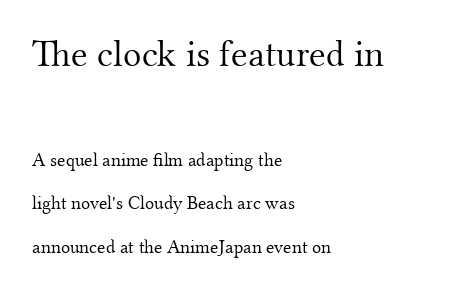
The upper block of text is set noticeably larger than the block beneath it. Character widths vary here, with narrow letters taking less room than wide ones. Quick note: interline space is abundant. The gaps between neighbouring characters are ordinary and unremarkable. Are there feet on the stems? There are — it's a serif.
